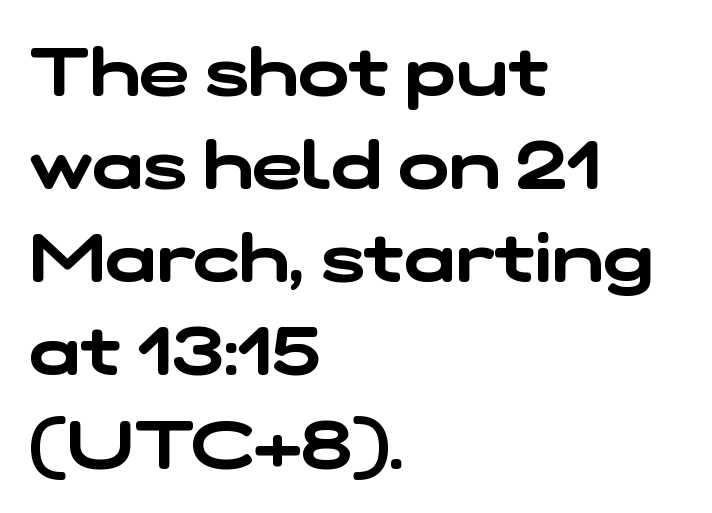
The image shows 67 px wide sans-serif type; set left-aligned, normal line spacing (1.39x), normal letter spacing, not underlined; low stroke contrast and a medium x-height.
